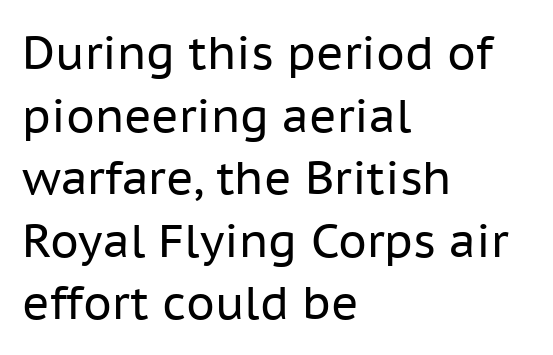
Q: Is the text bold? A: No.
Q: Is the text italic (slanted)? A: No, it is upright.
Q: Is the typeface a serif or a sans-serif typeface? A: Sans-serif.
Q: Is the text underlined? A: No.
Q: How is the paragraph aligned? A: Left-aligned.
Q: Is the spacing between letters normal or unusually wide? A: Normal.
Q: Is the spacing between lines tight, normal or loose? A: Normal.
Q: Width (condensed, normal, or wide)? A: Normal.
Q: Stroke contrast? A: Low.
Q: x-height? A: Medium.
Q: Monospaced? A: No.
